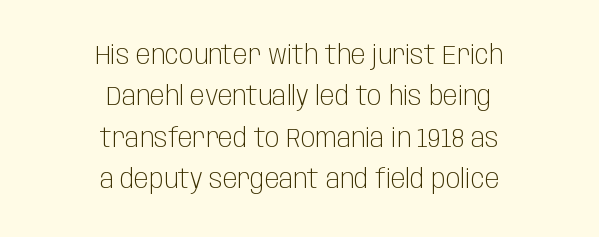
Quick note: not italic, upright. The paragraph has two soft edges and a firm central axis. The zone under the glyphs is completely vacant. Summary of weight: not heavy and not bold. Standard letterfit; no display-style spreading of the glyphs. Leading: standard.
